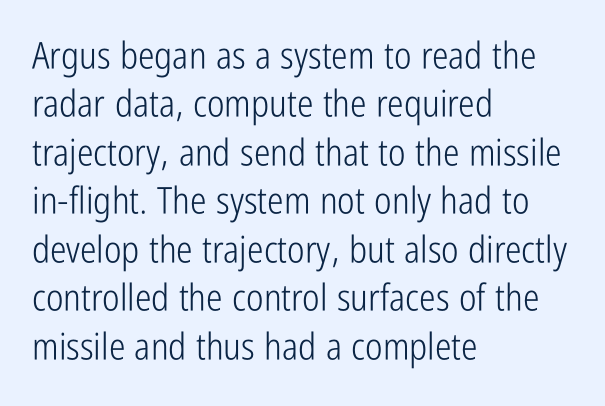
The image shows 37 px light, condensed sans-serif type, upright; set left-aligned, normal line spacing (1.31x), normal letter spacing, not underlined; low stroke contrast and a medium x-height.
